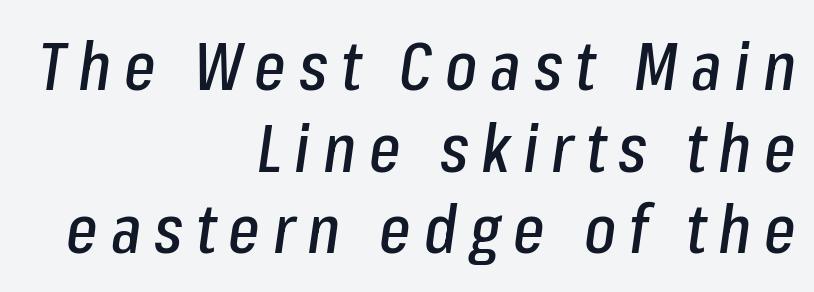
{"italic": "yes", "lean": "right", "slant_degrees": 8, "width": "condensed", "stroke_contrast": "low", "x_height": "medium", "monospaced": "no", "underline": "no", "align": "right", "line_spacing_ratio": 1.22, "glyph_px": 67}
